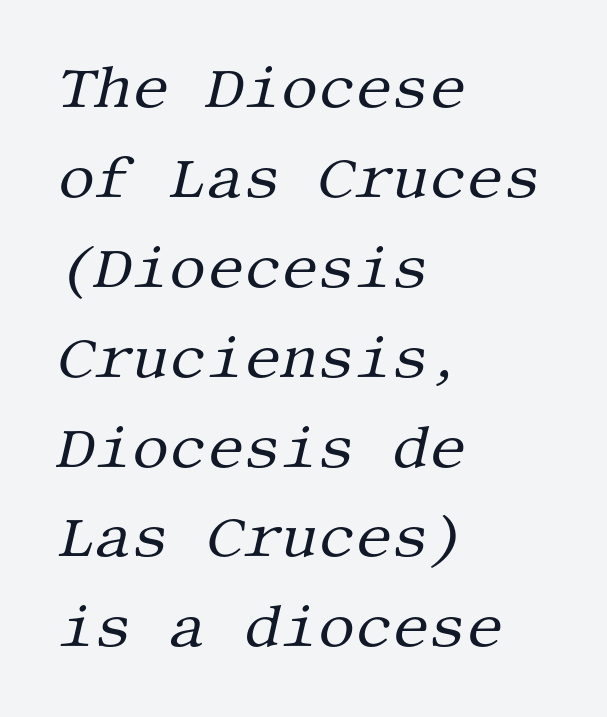
Q: Is the text bold? A: No.
Q: Is the text italic (slanted)? A: Yes, it leans right by about 13 degrees.
Q: Is the typeface a serif or a sans-serif typeface? A: Serif.
Q: Is the text underlined? A: No.
Q: How is the paragraph aligned? A: Left-aligned.
Q: Is the spacing between letters normal or unusually wide? A: Normal.
Q: Is the spacing between lines tight, normal or loose? A: Normal.
Q: Width (condensed, normal, or wide)? A: Normal.
Q: Stroke contrast? A: Medium.
Q: x-height? A: Large.
